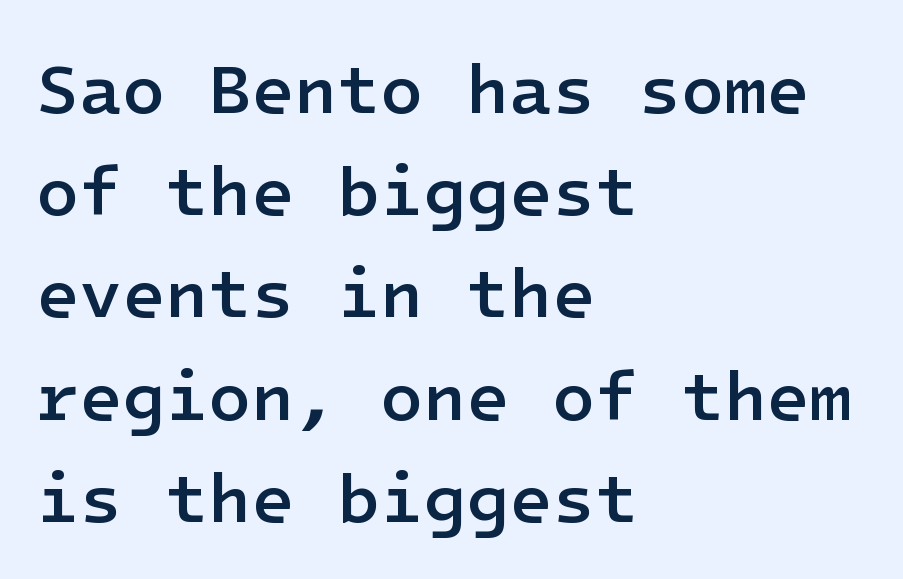
The face used here is rendered with its standard letterfit. The strip under each line holds only bare page. Weight check: semibold — heavier than regular, not quite bold. Interline gaps are of average width in this sample.
